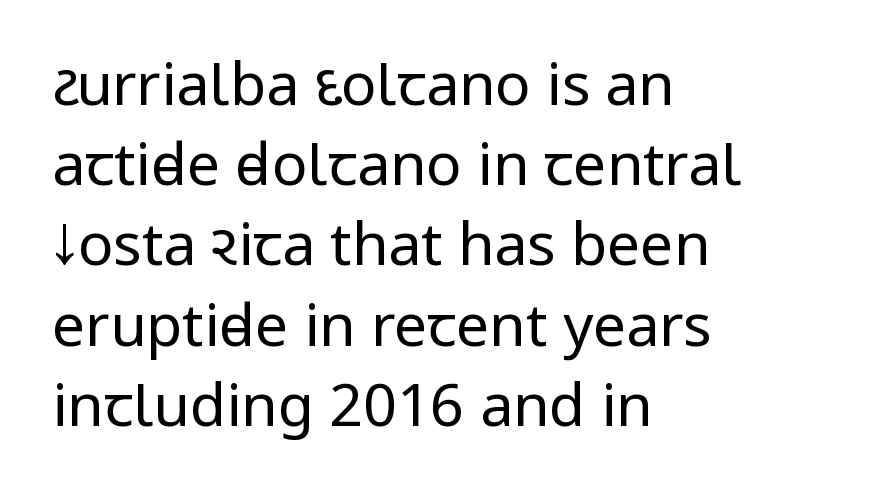
Summary of weight: not heavy and not bold. This sample uses plain, unmodified letter spacing. The rendering anchors every line to the left-hand side. Nobody drew a line under any word here.
